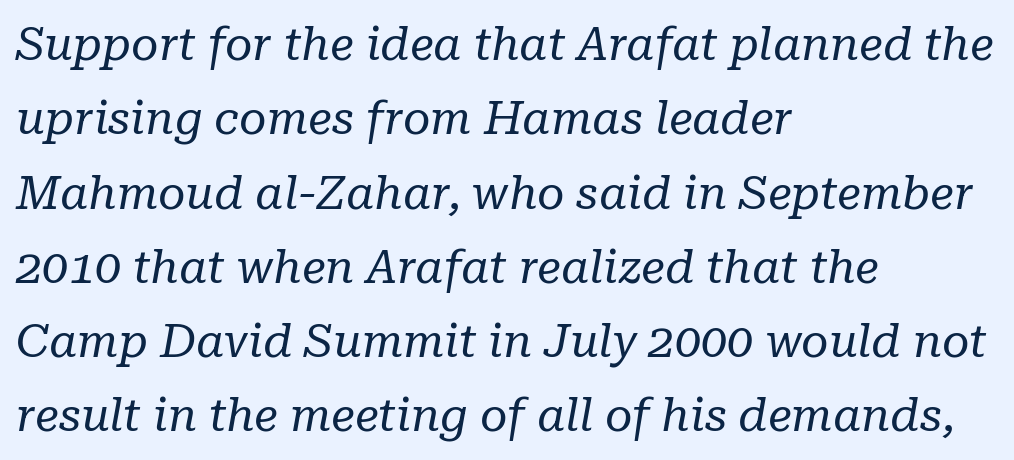
Q: Is the text bold? A: No.
Q: Is the text italic (slanted)? A: Yes, it leans right by about 10 degrees.
Q: Is the typeface a serif or a sans-serif typeface? A: Serif.
Q: Is the text underlined? A: No.
Q: How is the paragraph aligned? A: Left-aligned.
Q: Is the spacing between letters normal or unusually wide? A: Normal.
Q: Is the spacing between lines tight, normal or loose? A: Normal.
Q: Width (condensed, normal, or wide)? A: Normal.
Q: Stroke contrast? A: Low.
Q: x-height? A: Medium.
Q: Monospaced? A: No.
